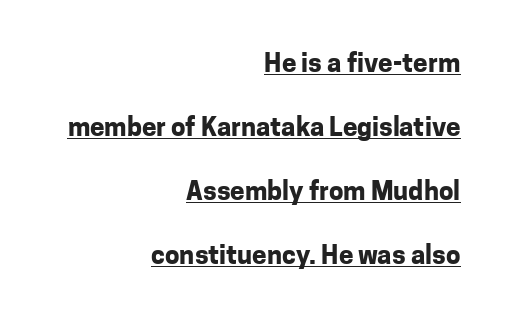
This sample uses an upright cut, with every glyph sitting square on the baseline. Default kerning and tracking; the words read as compact shapes. Like a heading marked for emphasis, these lines bear an underscore. Compared with an ordinary text face, these strokes are far heavier — a full bold. Leftover space on each line is placed entirely before the opening word.
